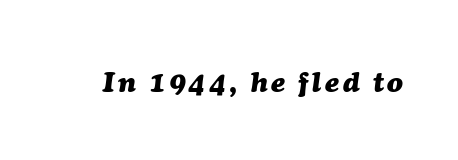
The image shows 29 px heavy type, italic (leaning right); set not underlined; medium stroke contrast and a medium x-height.
